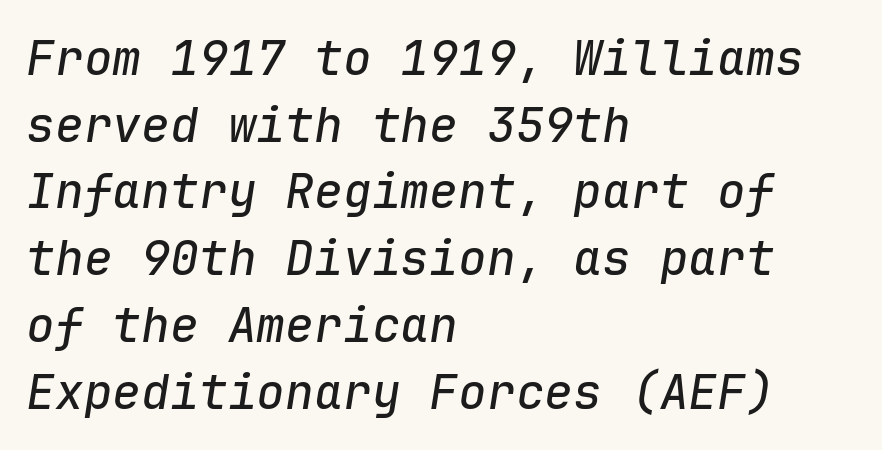
This sample has the even, mechanical cadence of fixed-width lettering. Unmarked baselines from the first word to the last. Nobody touched the tracking dial on this one. The specimen reads as italic at a glance.
